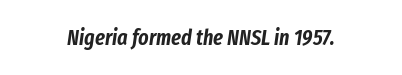
Q: Is the text italic (slanted)? A: Yes, it leans right by about 8 degrees.
Q: Is the text underlined? A: No.
Q: Is the spacing between letters normal or unusually wide? A: Normal.
